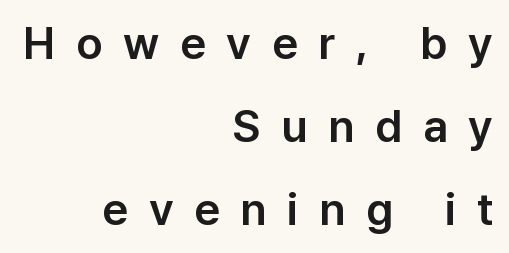
The image shows 45 px sans-serif type, upright; set right-aligned, line spacing 1.85x, unusually wide letter spacing (+0.46 em), not underlined; low stroke contrast and a medium x-height.
